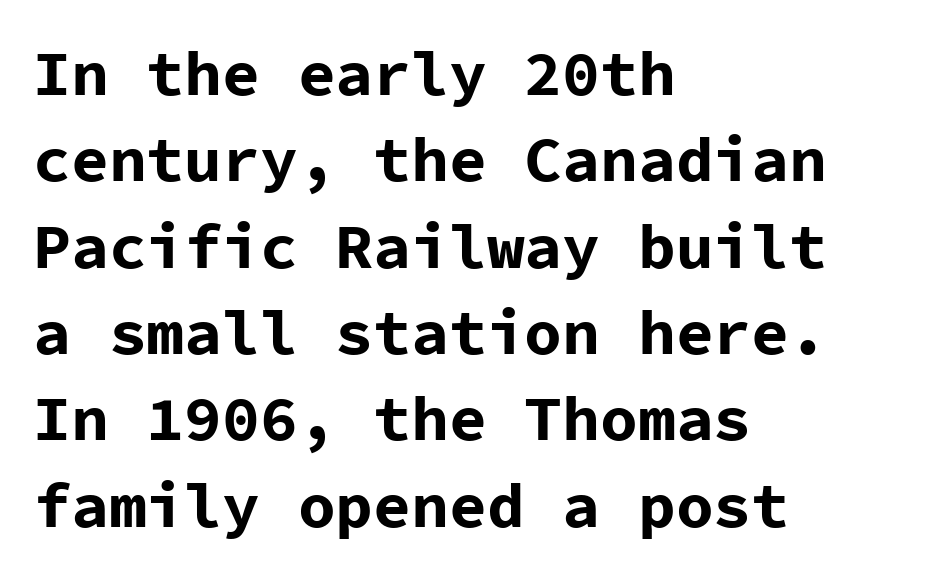
Chunky letters — that's bold for sure. Style check: upright. A bare baseline throughout the passage. The rendering uses typewriter-style spacing with identical character cells.
